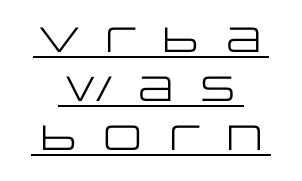
{"serif": "no", "italic": "no", "bold": "no", "weight": "regular", "width": "wide", "stroke_contrast": "low", "x_height": "large", "monospaced": "no", "underline": "yes", "align": "center", "line_spacing": "normal", "line_spacing_ratio": 1.4, "letter_spacing": "wide", "letter_spacing_em": 0.32, "glyph_px": 35}
